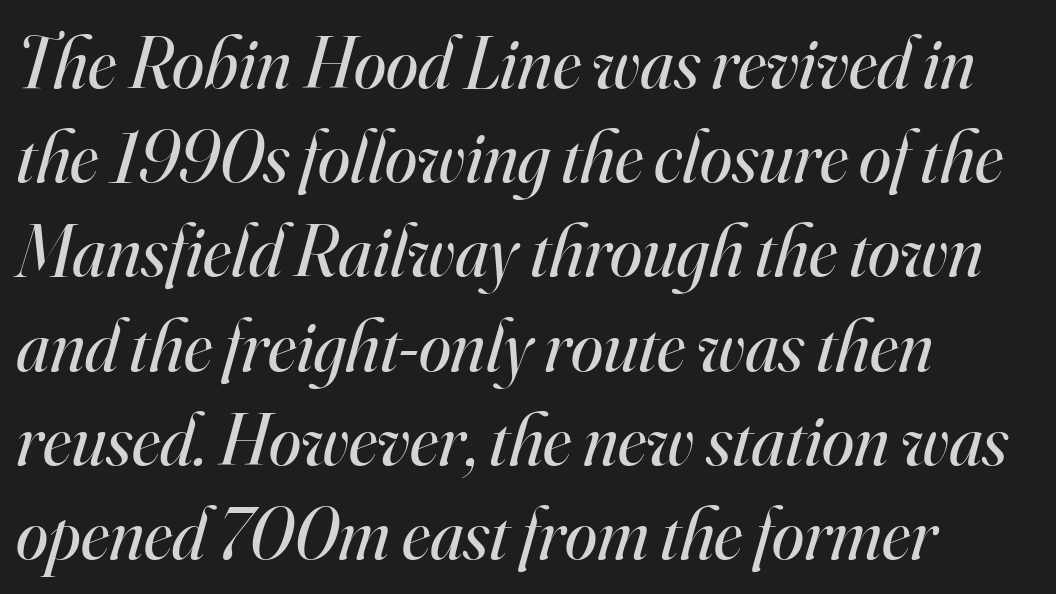
The image shows 73 px regular-weight serif type, italic (leaning right); set left-aligned, normal line spacing (1.29x), normal letter spacing, not underlined; high stroke contrast and a small x-height.
